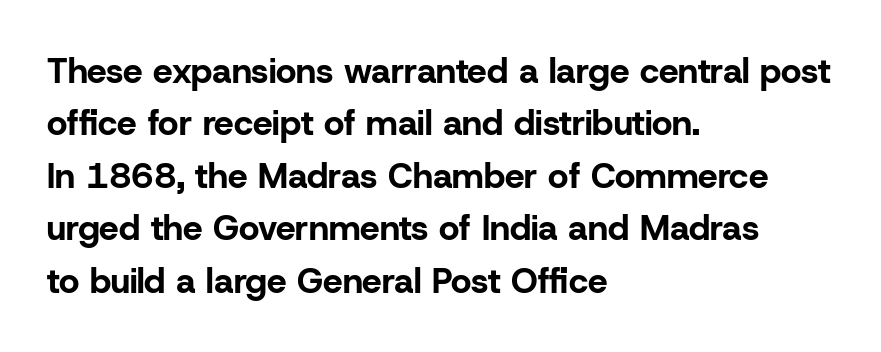
Q: Is the text bold? A: Yes.
Q: Is the text italic (slanted)? A: No, it is upright.
Q: Is the typeface a serif or a sans-serif typeface? A: Sans-serif.
Q: Is the text underlined? A: No.
Q: How is the paragraph aligned? A: Left-aligned.
Q: Is the spacing between letters normal or unusually wide? A: Normal.
Q: Is the spacing between lines tight, normal or loose? A: Normal.
Q: Width (condensed, normal, or wide)? A: Normal.
Q: Stroke contrast? A: Low.
Q: x-height? A: Medium.
Q: Monospaced? A: No.
